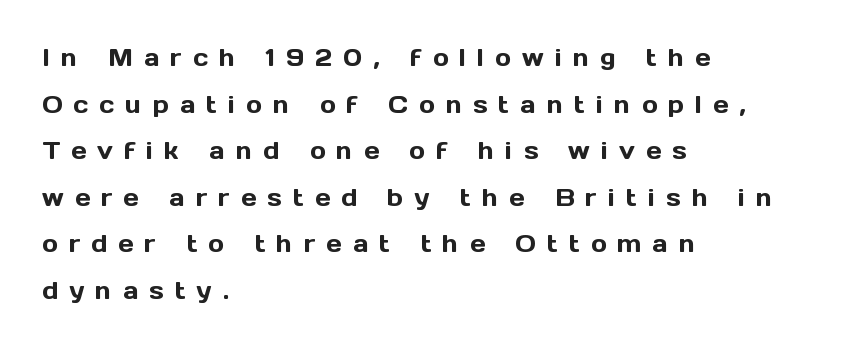
Regarding leading, the lines here are spaced well apart. Students, note that the glyphs here are deliberately spaced far apart. The space directly below the letters is spotless. Alignment: flush left.
